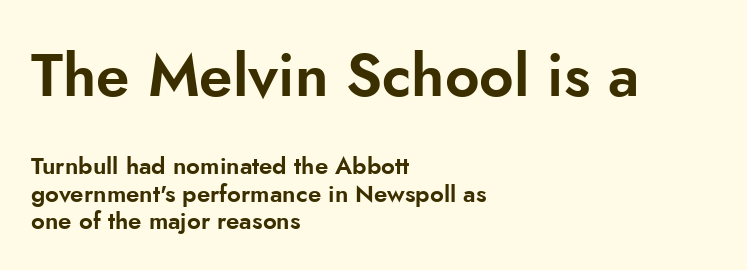
{"serif": "no", "italic": "no", "width": "normal", "stroke_contrast": "low", "x_height": "small", "monospaced": "no", "underline": "no", "align": "left", "line_spacing": "tight", "line_spacing_ratio": 1.15, "letter_spacing": "normal", "letter_spacing_em": 0.0, "larger_block": "first", "size_ratio": 2.5, "glyph_px": 60}
